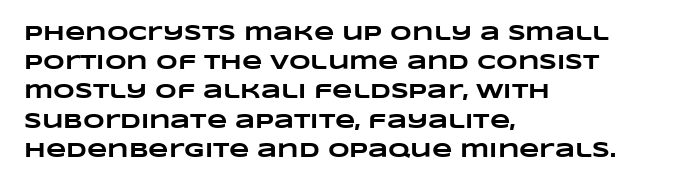
Set as a true bold cut, around the 700 mark. How would I describe the line gaps? Plain and ordinary. The lines are quadded left. Descenders hang freely into open space. Characters follow at the spacing the type designer built in.
